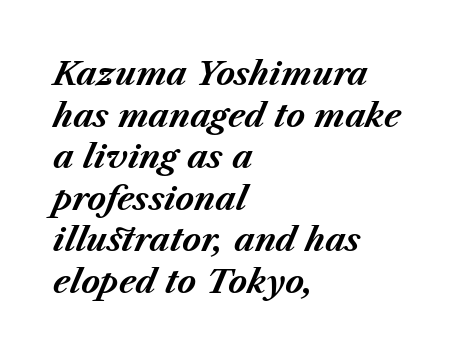
The glyphs look as if they've been sheared to an angle. The gap between lines stays unmarked. Heft: maximum for text — a bold. Is this a fixed-width face? No — the glyphs have proportional, varying widths.
